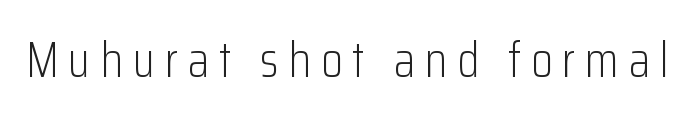
Q: Is the text bold? A: No.
Q: Is the text italic (slanted)? A: No, it is upright.
Q: Is the typeface a serif or a sans-serif typeface? A: Sans-serif.
Q: Is the text underlined? A: No.
Q: Is the spacing between letters normal or unusually wide? A: Unusually wide.
Q: Width (condensed, normal, or wide)? A: Condensed.
Q: Stroke contrast? A: Low.
Q: x-height? A: Medium.
Q: Monospaced? A: No.
